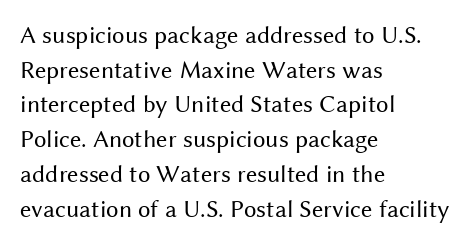
The image shows 25 px text type, upright; set left-aligned, normal line spacing (1.39x), normal letter spacing, not underlined.
